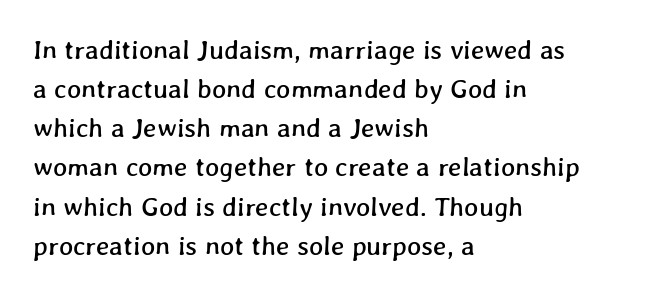
{"underline": "no", "align": "left", "line_spacing": "normal", "line_spacing_ratio": 1.45, "letter_spacing": "normal", "letter_spacing_em": 0.0, "glyph_px": 27}
